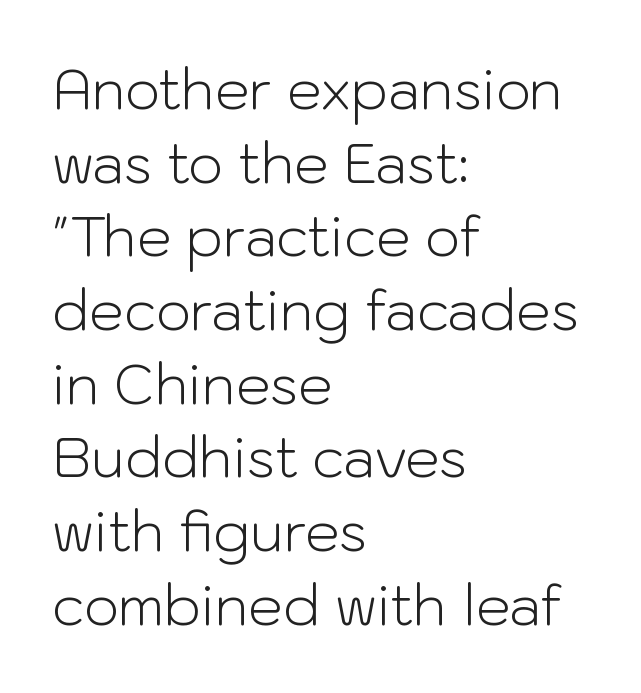
How are the letters spaced? Ordinarily, with no added tracking. Designer's note — italics off, roman on. The typeface has the unassuming heft of standard copy or less. Leading matches the norm, producing a regular column. Plain, unruled lines of type.
